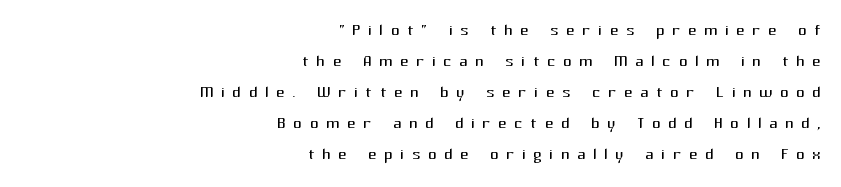
The image shows 21 px text type, upright; set right-aligned, normal line spacing (1.48x), unusually wide letter spacing (+0.36 em), not underlined.
